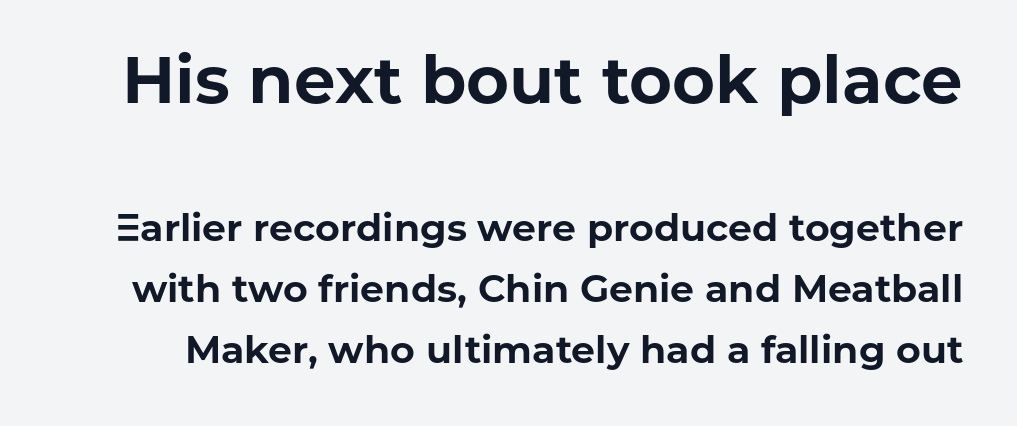
The image shows 66 px bold sans-serif type, upright; set normal line spacing (1.6x), normal letter spacing, not underlined; the first (top) block is 1.74x larger; low stroke contrast and a medium x-height.
